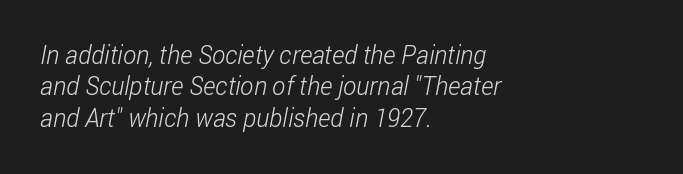
Q: Is the text bold? A: No.
Q: Is the text underlined? A: No.
Q: How is the paragraph aligned? A: Left-aligned.
Q: Is the spacing between letters normal or unusually wide? A: Normal.
Q: Is the spacing between lines tight, normal or loose? A: Normal.
